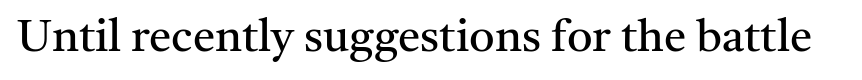
{"serif": "yes", "italic": "no", "bold": "no", "weight": "regular", "width": "normal", "stroke_contrast": "medium", "x_height": "medium", "monospaced": "no", "underline": "no", "letter_spacing": "normal", "letter_spacing_em": 0.0, "glyph_px": 45}
